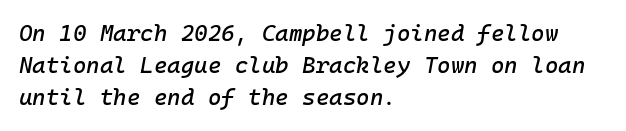
The image shows 23 px text type, italic (leaning right); set left-aligned, normal line spacing (1.4x), normal letter spacing, not underlined.
